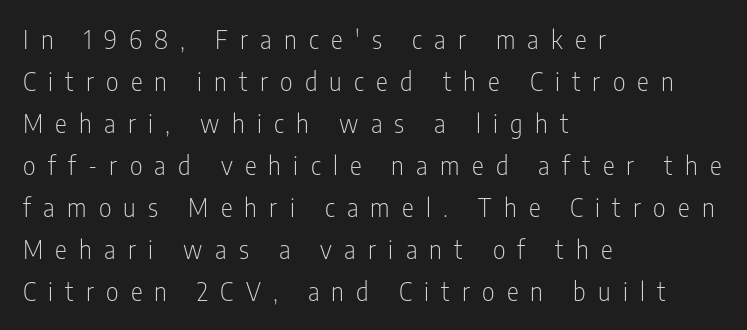
The image shows 25 px text type, upright; set left-aligned, normal line spacing (1.68x), unusually wide letter spacing (+0.49 em), not underlined.
